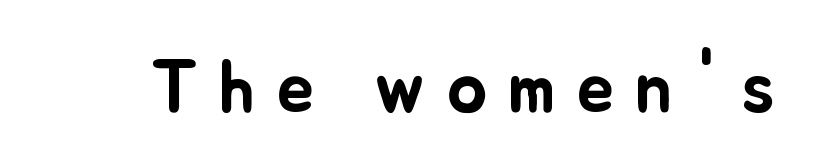
{"italic": "no", "width": "normal", "stroke_contrast": "low", "x_height": "small", "monospaced": "no", "underline": "no", "letter_spacing": "wide", "letter_spacing_em": 0.27, "glyph_px": 76}
